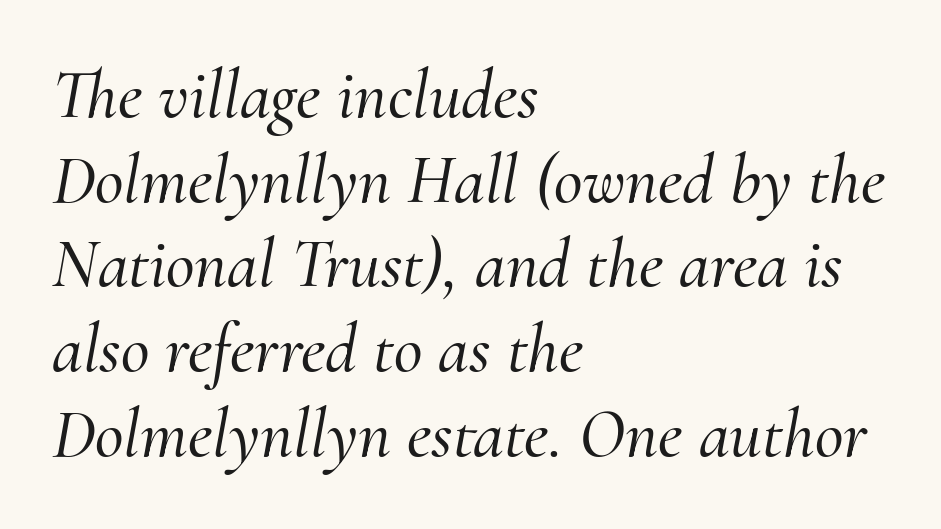
The image shows 70 px serif type, italic (leaning right); set left-aligned, line spacing 1.21x, normal letter spacing, not underlined; medium stroke contrast and a small x-height.
